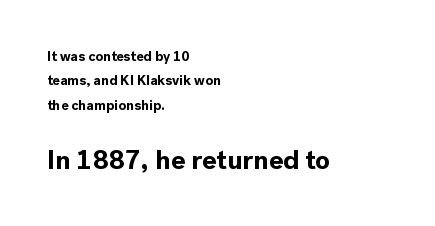
The lettering stays uniformly vertical, giving the passage a roman look. The letters are bold, with thick, heavy strokes. Bigger letters appear in the bottom chunk; the top chunk is reduced. Nobody touched the tracking dial on this one. This sample is left-justified, so line endings fall wherever the words run out.
